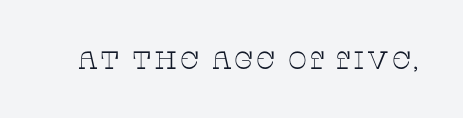
The type sits square on the baseline with zero lean. The strip under each line holds only bare page. Stroke thickness stays within the range of a standard reading face or lighter.
